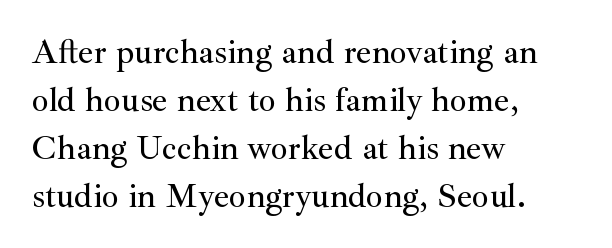
Q: Is the text italic (slanted)? A: No, it is upright.
Q: Is the typeface a serif or a sans-serif typeface? A: Serif.
Q: Is the text underlined? A: No.
Q: How is the paragraph aligned? A: Left-aligned.
Q: Is the spacing between letters normal or unusually wide? A: Normal.
Q: Is the spacing between lines tight, normal or loose? A: Normal.
Q: Width (condensed, normal, or wide)? A: Normal.
Q: Stroke contrast? A: Medium.
Q: x-height? A: Small.
Q: Monospaced? A: No.
